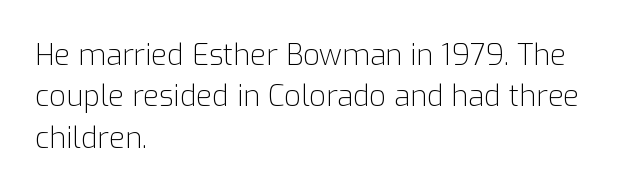
Q: Is the text bold? A: No.
Q: Is the text italic (slanted)? A: No, it is upright.
Q: Is the typeface a serif or a sans-serif typeface? A: Sans-serif.
Q: Is the text underlined? A: No.
Q: How is the paragraph aligned? A: Left-aligned.
Q: Is the spacing between letters normal or unusually wide? A: Normal.
Q: Is the spacing between lines tight, normal or loose? A: Normal.
Q: Width (condensed, normal, or wide)? A: Normal.
Q: Stroke contrast? A: Low.
Q: x-height? A: Medium.
Q: Monospaced? A: No.
